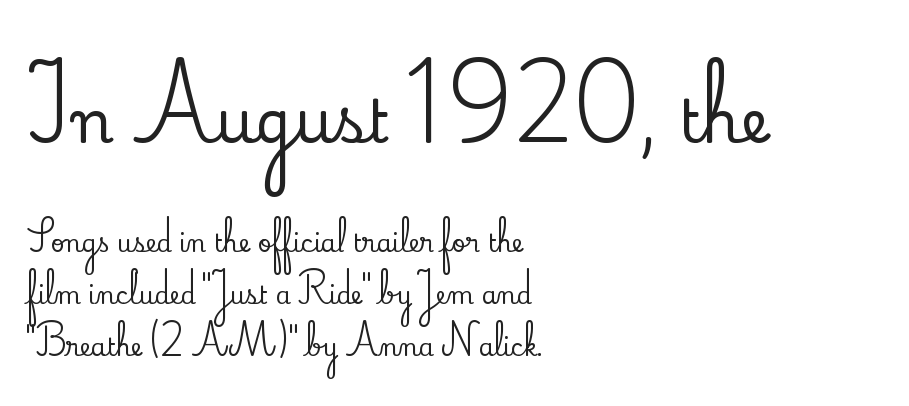
{"serif": "yes", "italic": "no", "width": "normal", "stroke_contrast": "low", "x_height": "small", "monospaced": "no", "underline": "no", "align": "left", "line_spacing": "loose", "line_spacing_ratio": 2.18, "letter_spacing": "normal", "letter_spacing_em": 0.0, "larger_block": "first", "size_ratio": 2.5, "glyph_px": 60}
